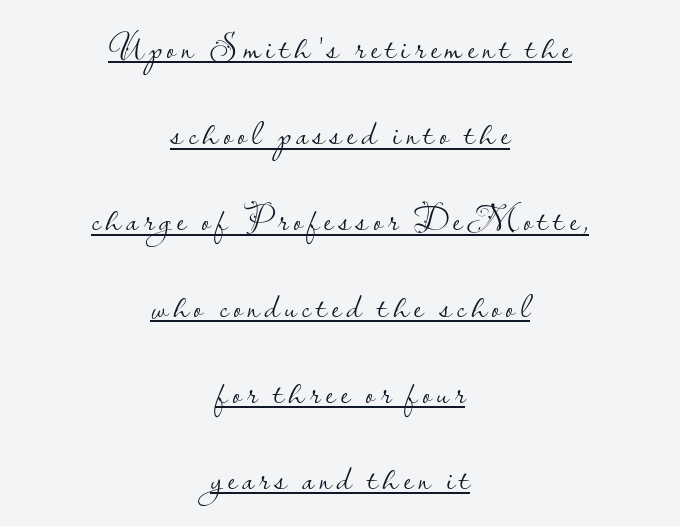
Stems and bowls with no extra thickness — not bold. Whoever set this chose breathing room over compactness in the vertical rhythm. The typesetter chose a symmetrical, centered arrangement here. The sample's only ornament is a line tracing under the words. Classification — sans serif.
